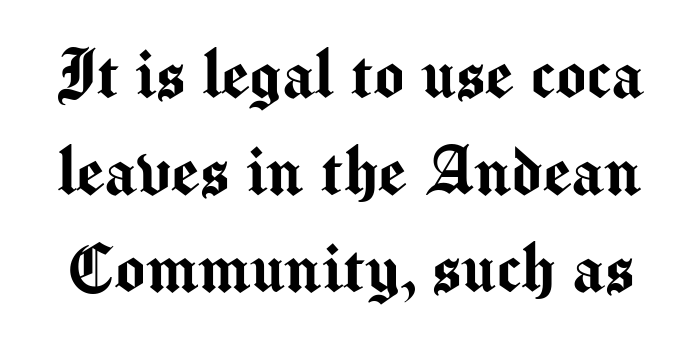
The image shows 80 px sans-serif type, upright; set line spacing 1.21x, normal letter spacing, not underlined; medium stroke contrast and a medium x-height.
